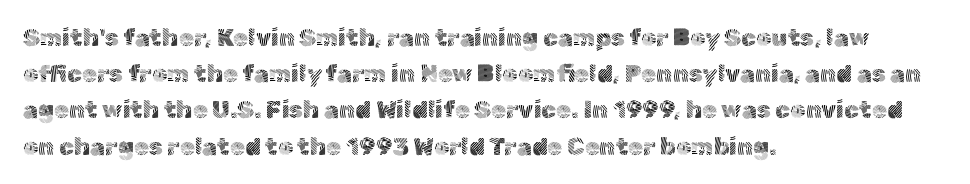
Q: Is the text bold? A: No.
Q: Is the text italic (slanted)? A: No, it is upright.
Q: Is the text underlined? A: No.
Q: How is the paragraph aligned? A: Left-aligned.
Q: Is the spacing between letters normal or unusually wide? A: Normal.
Q: Is the spacing between lines tight, normal or loose? A: Normal.
